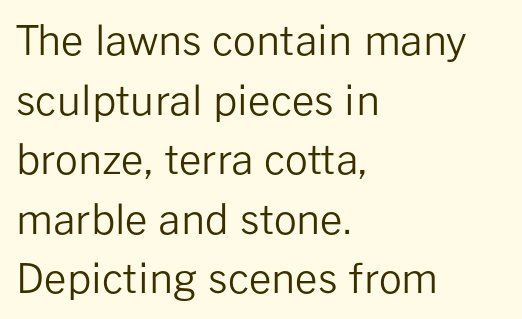
Q: Is the text bold? A: No.
Q: Is the text italic (slanted)? A: No, it is upright.
Q: Is the typeface a serif or a sans-serif typeface? A: Sans-serif.
Q: Is the text underlined? A: No.
Q: How is the paragraph aligned? A: Left-aligned.
Q: Is the spacing between letters normal or unusually wide? A: Normal.
Q: Is the spacing between lines tight, normal or loose? A: Normal.
Q: Width (condensed, normal, or wide)? A: Normal.
Q: Stroke contrast? A: Low.
Q: x-height? A: Medium.
Q: Monospaced? A: No.
